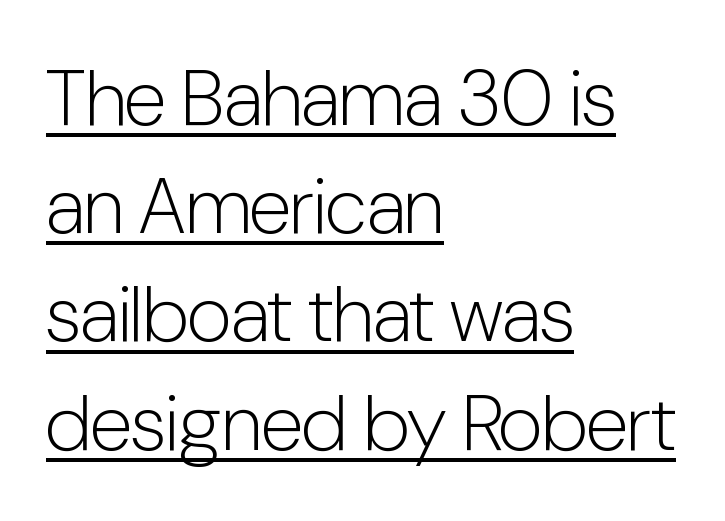
{"serif": "no", "italic": "no", "bold": "no", "weight": "light", "width": "condensed", "stroke_contrast": "low", "x_height": "medium", "monospaced": "no", "underline": "yes", "align": "left", "line_spacing": "normal", "line_spacing_ratio": 1.37, "letter_spacing": "normal", "letter_spacing_em": 0.0, "glyph_px": 79}
